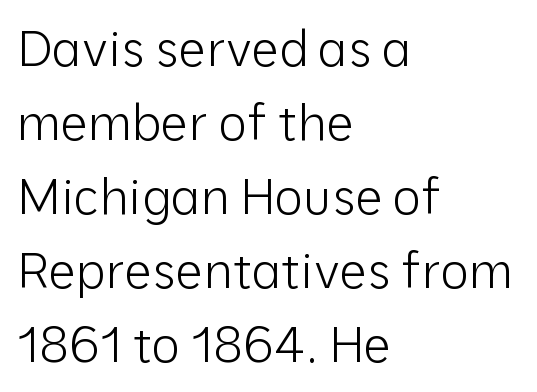
Q: Is the text bold? A: No.
Q: Is the text italic (slanted)? A: No, it is upright.
Q: Is the typeface a serif or a sans-serif typeface? A: Sans-serif.
Q: Is the text underlined? A: No.
Q: How is the paragraph aligned? A: Left-aligned.
Q: Is the spacing between letters normal or unusually wide? A: Normal.
Q: Is the spacing between lines tight, normal or loose? A: Normal.
Q: Width (condensed, normal, or wide)? A: Normal.
Q: Stroke contrast? A: Low.
Q: x-height? A: Medium.
Q: Monospaced? A: No.
